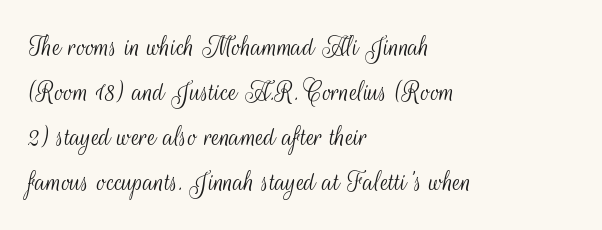
This sample uses a sans-serif face. Each stroke keeps to a modest, everyday thickness or less. Visually the block forms a straight wall on the left and a jagged coastline on the right. These lines are rendered in a variable-pitch font.
